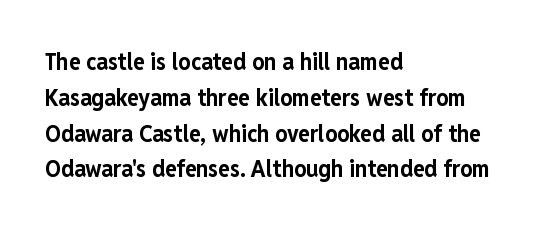
{"italic": "no", "bold": "yes", "underline": "no", "align": "left", "line_spacing": "normal", "line_spacing_ratio": 1.49, "letter_spacing": "normal", "letter_spacing_em": 0.0, "glyph_px": 24}
